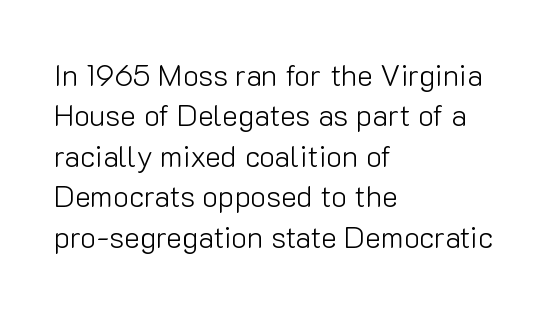
Q: Is the text bold? A: No.
Q: Is the text italic (slanted)? A: No, it is upright.
Q: Is the typeface a serif or a sans-serif typeface? A: Sans-serif.
Q: Is the text underlined? A: No.
Q: How is the paragraph aligned? A: Left-aligned.
Q: Is the spacing between letters normal or unusually wide? A: Normal.
Q: Is the spacing between lines tight, normal or loose? A: Normal.
Q: Width (condensed, normal, or wide)? A: Normal.
Q: Stroke contrast? A: Low.
Q: x-height? A: Medium.
Q: Monospaced? A: No.
